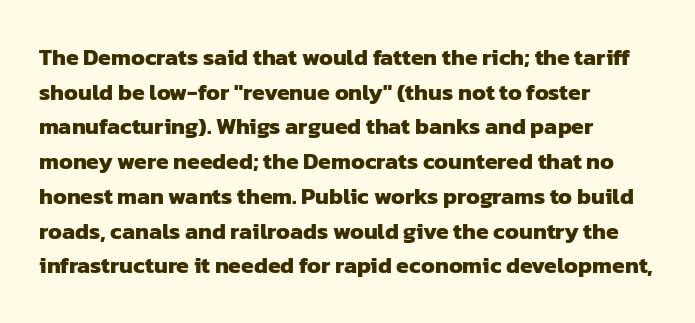
Q: Is the text bold? A: Yes.
Q: Is the text underlined? A: No.
Q: How is the paragraph aligned? A: Left-aligned.
Q: Is the spacing between letters normal or unusually wide? A: Normal.
Q: Is the spacing between lines tight, normal or loose? A: Normal.
